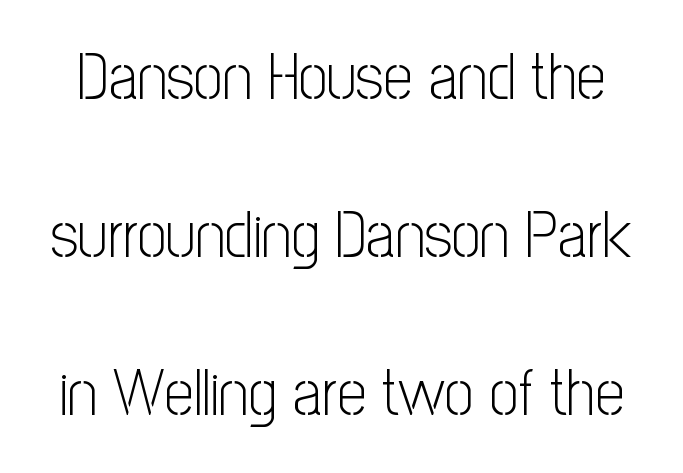
{"serif": "no", "italic": "no", "bold": "no", "weight": "light", "width": "condensed", "stroke_contrast": "low", "x_height": "medium", "monospaced": "no", "underline": "no", "line_spacing": "loose", "line_spacing_ratio": 2.43, "letter_spacing": "normal", "letter_spacing_em": 0.0, "glyph_px": 65}
